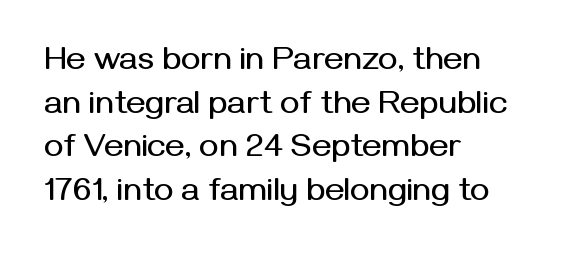
The image shows 33 px sans-serif type, upright; set left-aligned, normal line spacing (1.32x), normal letter spacing, not underlined; medium stroke contrast and a medium x-height.
